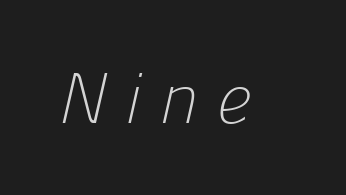
The image shows 71 px light sans-serif type; set unusually wide letter spacing (+0.25 em), not underlined; low stroke contrast and a medium x-height.
